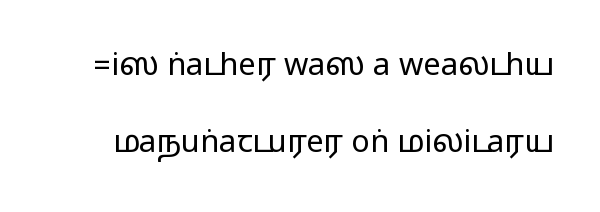
Looks like regular typesetting: each glyph gets only the width it needs. Quick note: underline off. What's the leading like? Stretched, with rows far apart. The letters stand straight up with perfectly vertical stems. Is the letter spacing exaggerated? No — it looks like the ordinary default. Serifs: no, the terminals of the letterforms are clean.
